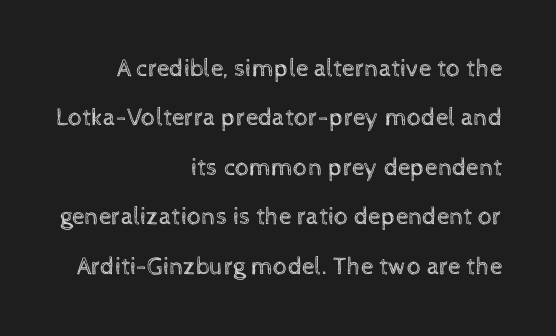
The image shows 25 px text type, upright; set right-aligned, loose line spacing (1.98x), normal letter spacing, not underlined.
